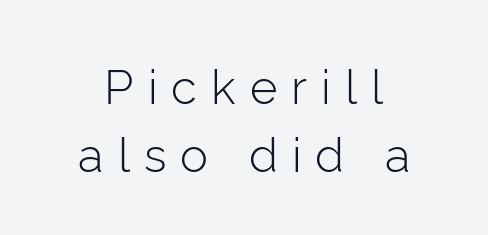
Note: no serifs on the glyphs. The rendering uses natural spacing where letterforms have individual widths. No chunkiness to these letters — they're not bold. Only glyphs here, with clear space below each row. A typesetter would call this heavily tracked-out type.
